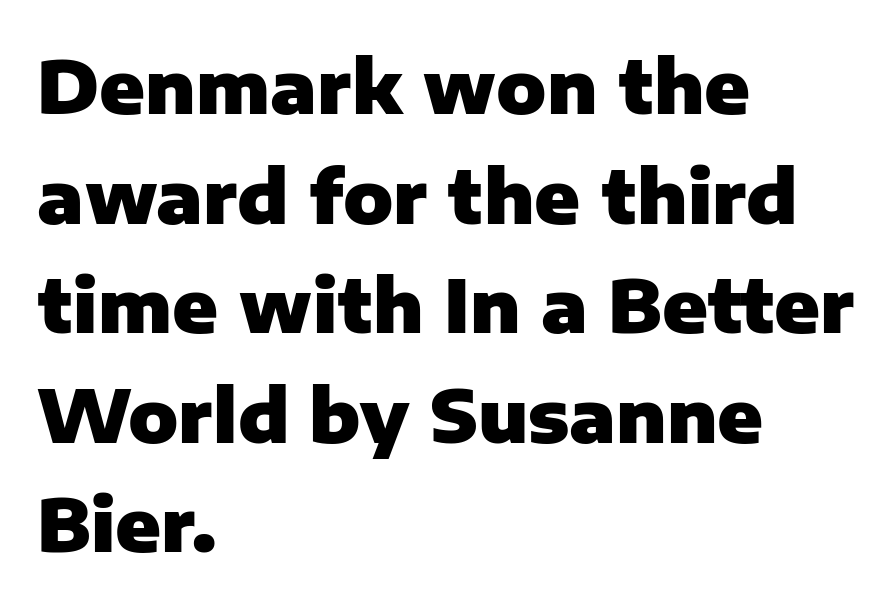
{"serif": "no", "italic": "no", "bold": "yes", "weight": "heavy", "width": "normal", "stroke_contrast": "low", "x_height": "medium", "monospaced": "no", "underline": "no", "align": "left", "line_spacing": "normal", "line_spacing_ratio": 1.48, "letter_spacing": "normal", "letter_spacing_em": 0.0, "glyph_px": 74}
